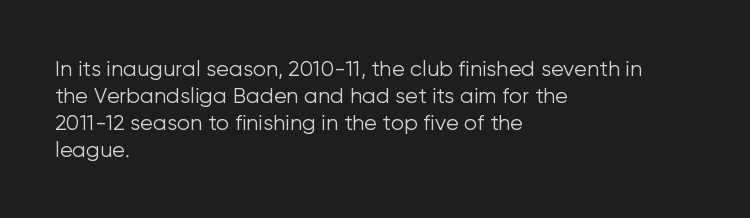
{"italic": "no", "bold": "no", "underline": "no", "align": "left", "line_spacing": "normal", "line_spacing_ratio": 1.28, "letter_spacing": "normal", "letter_spacing_em": 0.0, "glyph_px": 21}
